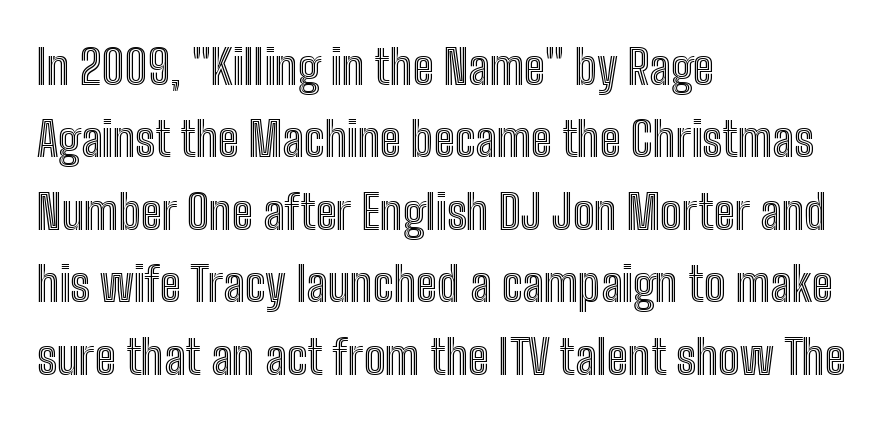
The image shows 48 px condensed type, upright; set left-aligned, normal line spacing (1.51x), normal letter spacing, not underlined; a medium x-height.
